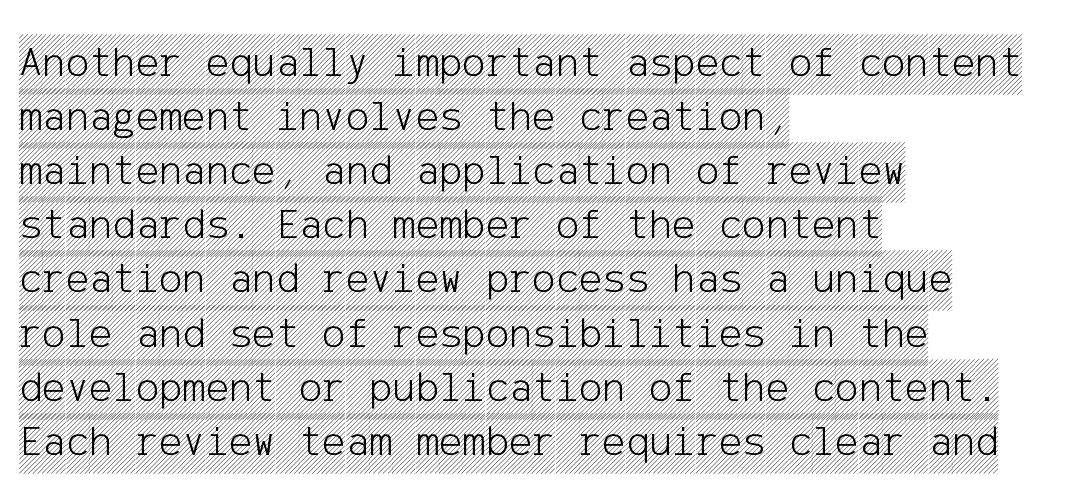
This is roman type, the default non-slanted kind. The strip under each line holds only bare page. Between one letter and the next there's only the usual sliver of space. All the whitespace from short lines collects on the right.
